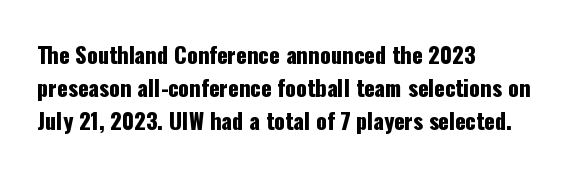
{"italic": "no", "underline": "no", "align": "left", "line_spacing": "normal", "line_spacing_ratio": 1.51, "letter_spacing": "normal", "letter_spacing_em": 0.0, "glyph_px": 22}
